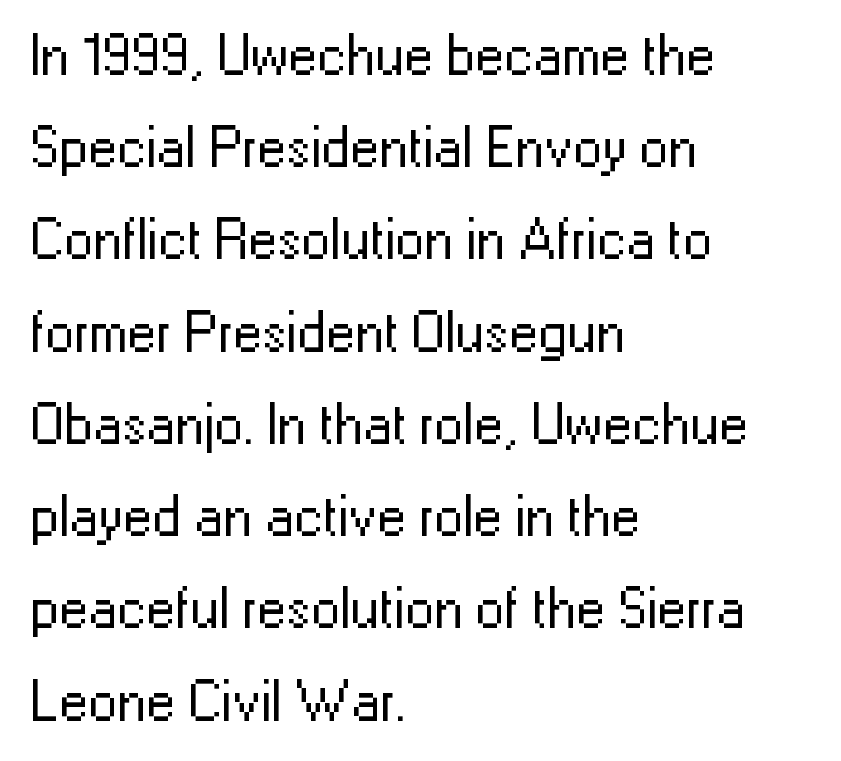
{"serif": "no", "italic": "no", "bold": "no", "weight": "regular", "width": "normal", "stroke_contrast": "low", "x_height": "medium", "monospaced": "no", "underline": "no", "align": "left", "line_spacing": "normal", "line_spacing_ratio": 1.59, "letter_spacing": "normal", "letter_spacing_em": 0.0, "glyph_px": 58}
